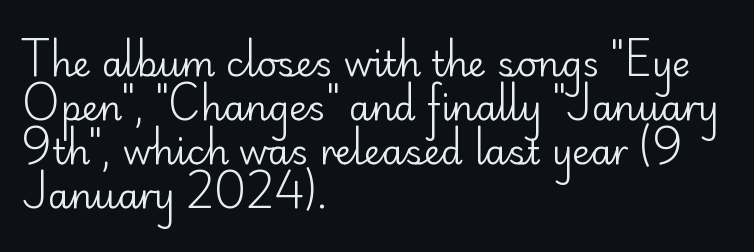
Q: Is the text bold? A: No.
Q: Is the text italic (slanted)? A: No, it is upright.
Q: Is the typeface a serif or a sans-serif typeface? A: Sans-serif.
Q: Is the text underlined? A: No.
Q: How is the paragraph aligned? A: Left-aligned.
Q: Is the spacing between letters normal or unusually wide? A: Normal.
Q: Is the spacing between lines tight, normal or loose? A: Normal.
Q: Width (condensed, normal, or wide)? A: Normal.
Q: Stroke contrast? A: Low.
Q: x-height? A: Small.
Q: Monospaced? A: No.
